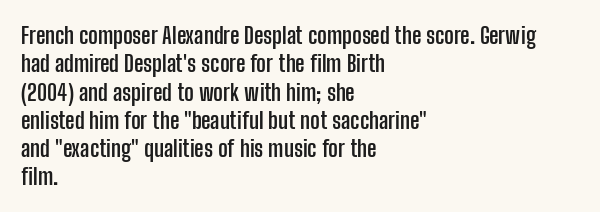
{"italic": "no", "bold": "yes", "underline": "no", "align": "left", "line_spacing_ratio": 1.23, "letter_spacing": "normal", "letter_spacing_em": 0.0, "glyph_px": 23}
